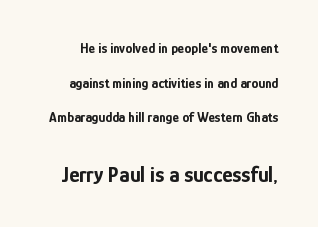
The image shows 22 px bold type, upright; set loose line spacing (2.48x), normal letter spacing, not underlined; the second (bottom) block is 1.57x larger.
